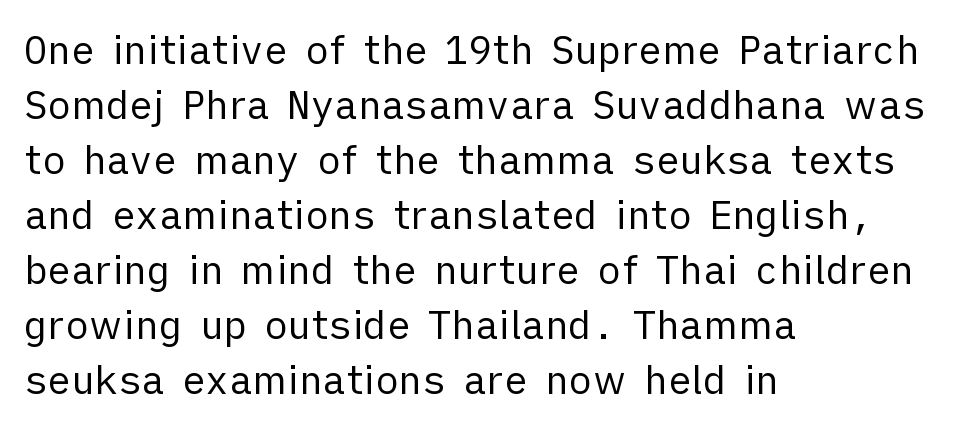
How are the letters spaced? Ordinarily, with no added tracking. The weight tops out at a normal text grade. Line beginnings align vertically; line endings do not. These lines are composed in type without serifs. Plain, unruled lines of type.
